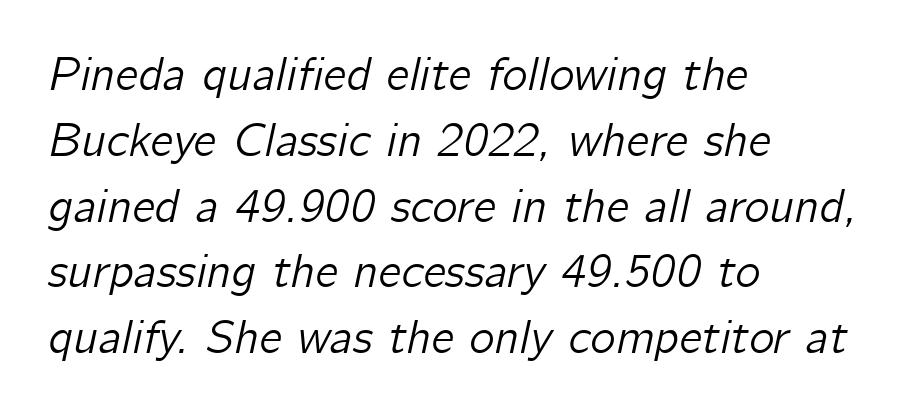
This rendering features lettering with no underline. You could not count columns in this text — the font is proportionally spaced. Quick note: italic. The typesetter chose a ragged-right arrangement here. There is no visible air inserted between adjacent glyphs.
